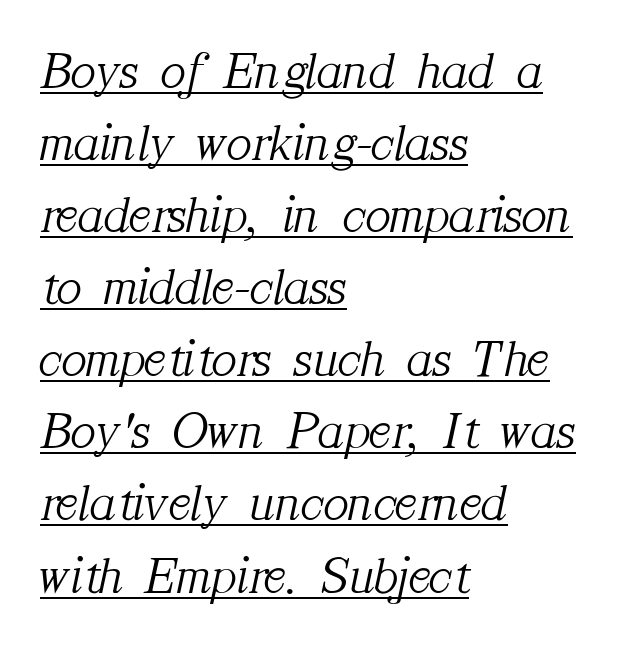
The image shows 53 px light serif type, italic (leaning right); set left-aligned, normal line spacing (1.36x), normal letter spacing, underlined; medium stroke contrast and a medium x-height.
